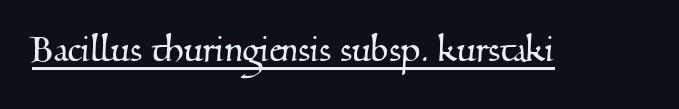
The image shows 44 px serif type; set normal letter spacing, underlined; medium stroke contrast and a small x-height.
